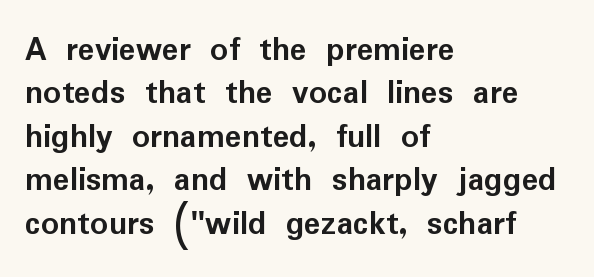
The image shows 35 px semibold sans-serif type, upright; set left-aligned, line spacing 1.24x, normal letter spacing, not underlined; low stroke contrast and a medium x-height.
